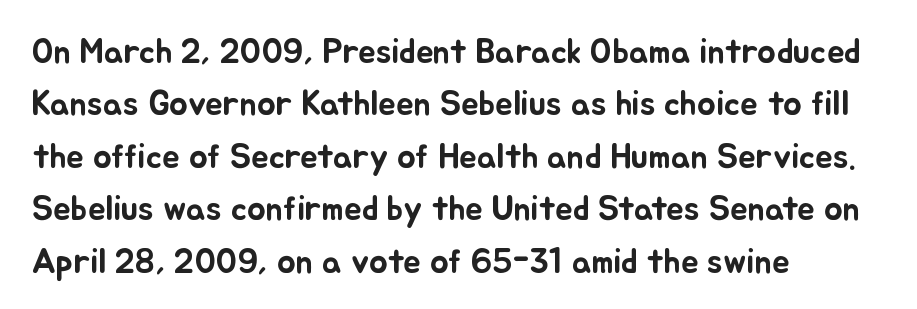
Q: Is the text italic (slanted)? A: No, it is upright.
Q: Is the text underlined? A: No.
Q: How is the paragraph aligned? A: Left-aligned.
Q: Is the spacing between letters normal or unusually wide? A: Normal.
Q: Is the spacing between lines tight, normal or loose? A: Normal.
Q: Width (condensed, normal, or wide)? A: Normal.
Q: Stroke contrast? A: Low.
Q: x-height? A: Small.
Q: Monospaced? A: No.
